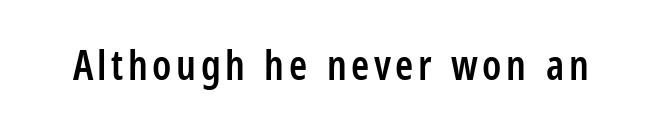
Q: Is the text bold? A: Semi-bold.
Q: Is the text italic (slanted)? A: No, it is upright.
Q: Is the typeface a serif or a sans-serif typeface? A: Sans-serif.
Q: Is the text underlined? A: No.
Q: Width (condensed, normal, or wide)? A: Condensed.
Q: Stroke contrast? A: Low.
Q: x-height? A: Medium.
Q: Monospaced? A: No.
